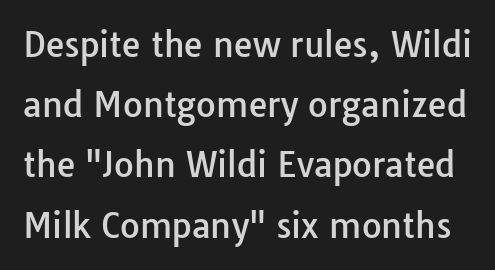
{"serif": "no", "italic": "no", "width": "normal", "stroke_contrast": "low", "x_height": "medium", "monospaced": "no", "underline": "no", "line_spacing_ratio": 1.77, "letter_spacing": "normal", "letter_spacing_em": 0.0, "glyph_px": 34}
